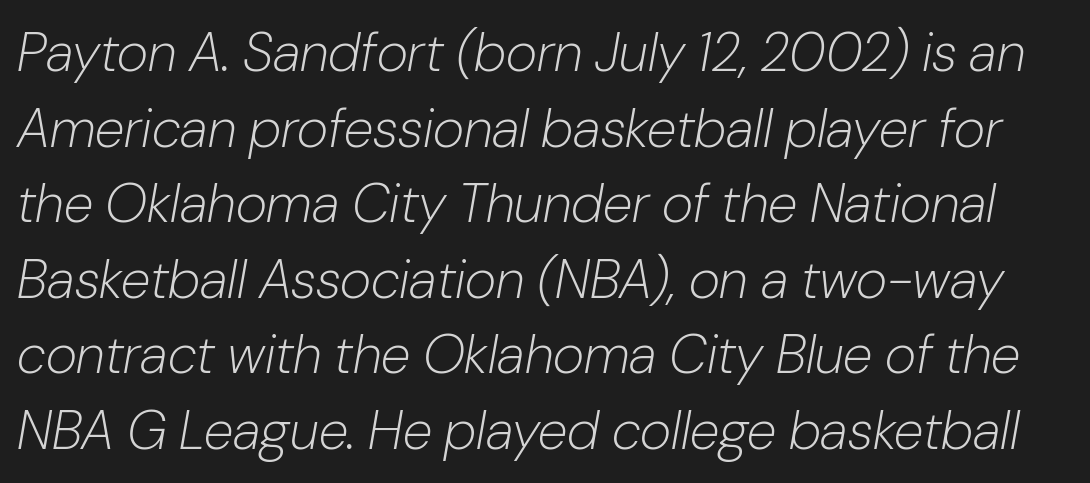
This block has exactly the height ordinary leading produces. Designer's note — italics engaged. Tracking here is standard; glyphs follow each other at the usual distance. Decoration check: the copy has no underline. Each letter keeps its own natural width here, so spacing adapts to shape. The weight would be labelled regular, book, light, or lighter still.
